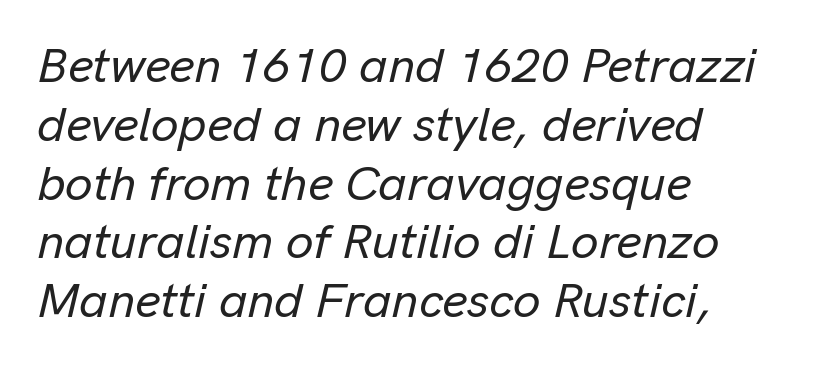
{"italic": "yes", "lean": "right", "slant_degrees": 13, "width": "normal", "stroke_contrast": "low", "x_height": "medium", "monospaced": "no", "underline": "no", "align": "left", "line_spacing_ratio": 1.2, "letter_spacing": "normal", "letter_spacing_em": 0.0, "glyph_px": 49}
